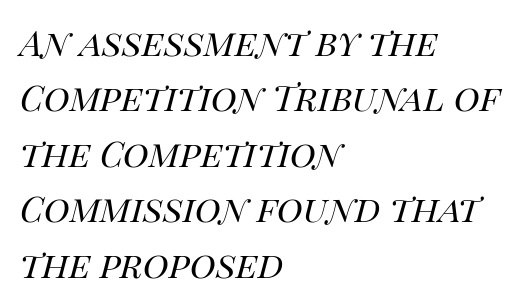
{"italic": "yes", "lean": "right", "slant_degrees": 14, "bold": "no", "weight": "regular", "width": "normal", "stroke_contrast": "high", "x_height": "large", "monospaced": "no", "underline": "no", "align": "left", "line_spacing": "normal", "line_spacing_ratio": 1.26, "letter_spacing": "normal", "letter_spacing_em": 0.0, "glyph_px": 44}
